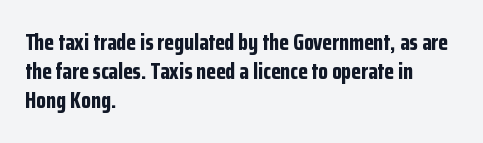
The rows are spaced the way most documents space them. Its strokes are broad and dark, the hallmark of bold type. Posture: upright roman. A bare baseline throughout the passage.
